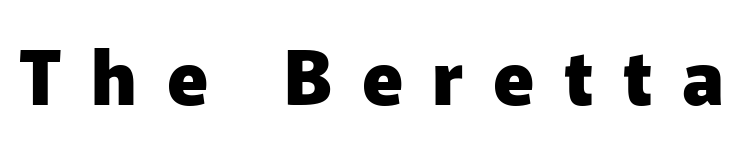
Q: Is the text bold? A: Yes.
Q: Is the text italic (slanted)? A: No, it is upright.
Q: Is the typeface a serif or a sans-serif typeface? A: Sans-serif.
Q: Is the text underlined? A: No.
Q: Is the spacing between letters normal or unusually wide? A: Unusually wide.
Q: Width (condensed, normal, or wide)? A: Normal.
Q: Stroke contrast? A: Low.
Q: x-height? A: Medium.
Q: Monospaced? A: No.
